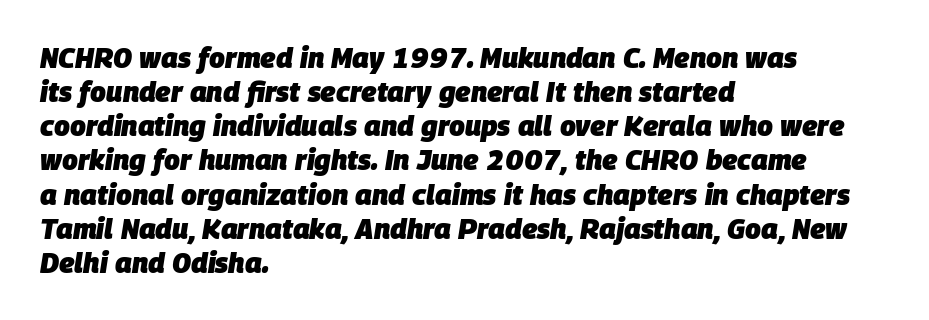
Honestly, the letter spacing is just normal — you wouldn't notice it. The text carries the slant typical of an italic or oblique font. A classic flush-left, rag-right setting is used for this passage. Does the weight exceed regular? Yes, all the way to bold.
